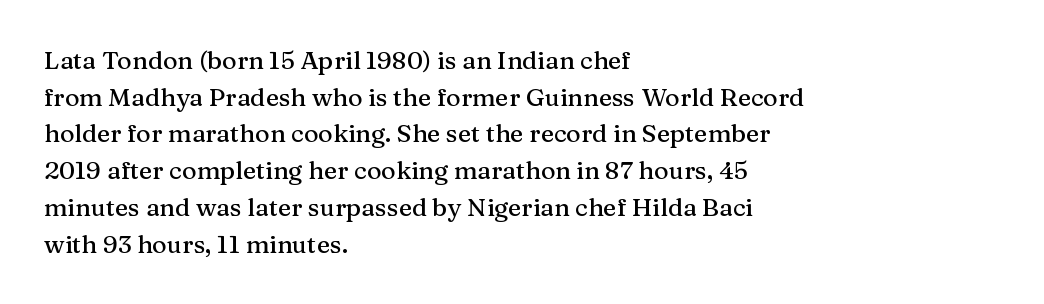
Q: Is the text italic (slanted)? A: No, it is upright.
Q: Is the text underlined? A: No.
Q: How is the paragraph aligned? A: Left-aligned.
Q: Is the spacing between letters normal or unusually wide? A: Normal.
Q: Is the spacing between lines tight, normal or loose? A: Normal.
